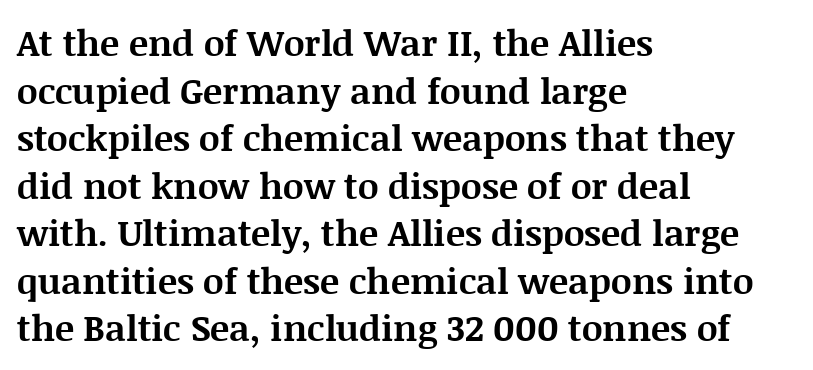
Honestly, there is no underline to notice here at all. Typographically, this falls in the serif category. The block of text has a typical density, with ordinary space between rows. These lines carry a lot of weight — the face is fully bold.
